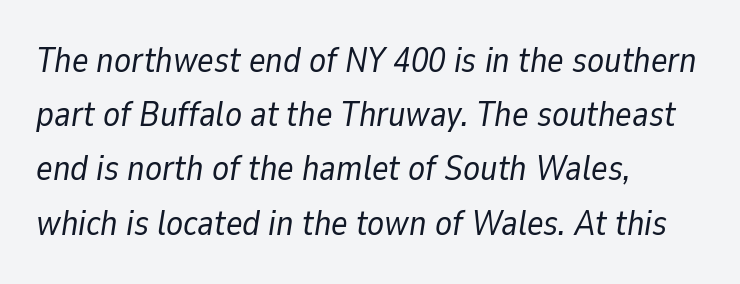
Q: Is the text bold? A: No.
Q: Is the text italic (slanted)? A: Yes, it leans right by about 9 degrees.
Q: Is the text underlined? A: No.
Q: How is the paragraph aligned? A: Left-aligned.
Q: Is the spacing between letters normal or unusually wide? A: Normal.
Q: Is the spacing between lines tight, normal or loose? A: Normal.
Q: Width (condensed, normal, or wide)? A: Normal.
Q: Stroke contrast? A: Low.
Q: x-height? A: Medium.
Q: Monospaced? A: No.
